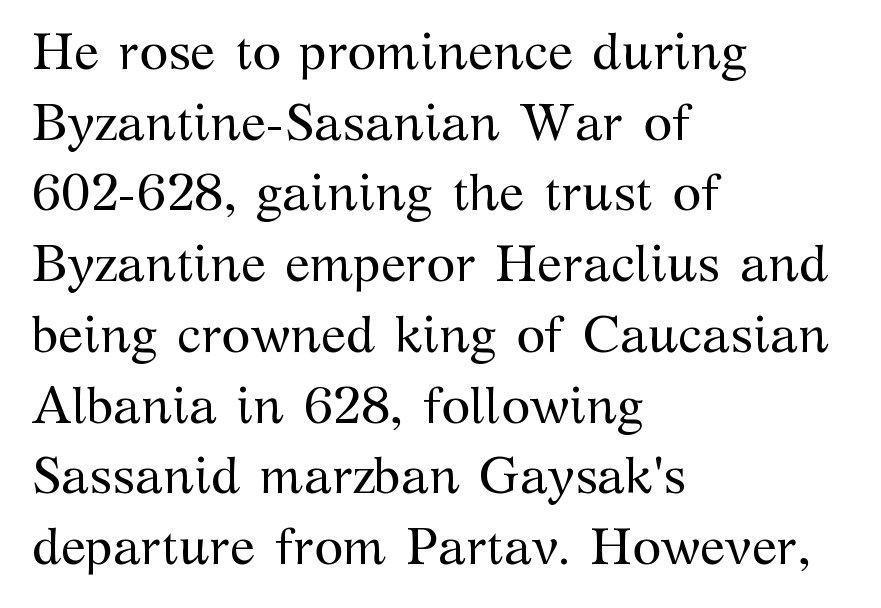
Q: Is the text bold? A: No.
Q: Is the text italic (slanted)? A: No, it is upright.
Q: Is the typeface a serif or a sans-serif typeface? A: Serif.
Q: Is the text underlined? A: No.
Q: How is the paragraph aligned? A: Left-aligned.
Q: Is the spacing between letters normal or unusually wide? A: Normal.
Q: Is the spacing between lines tight, normal or loose? A: Normal.
Q: Width (condensed, normal, or wide)? A: Normal.
Q: Stroke contrast? A: Medium.
Q: x-height? A: Medium.
Q: Monospaced? A: No.
